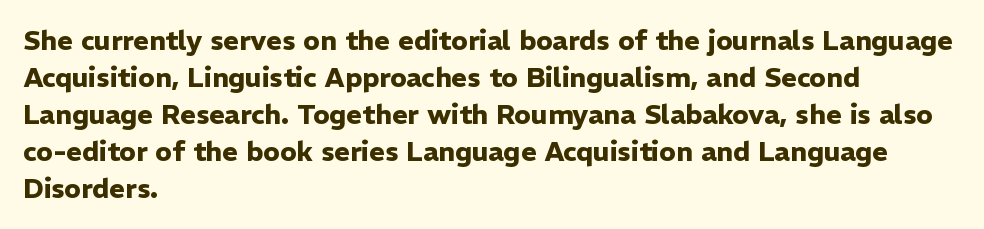
Q: Is the text bold? A: Yes.
Q: Is the text italic (slanted)? A: No, it is upright.
Q: Is the text underlined? A: No.
Q: How is the paragraph aligned? A: Left-aligned.
Q: Is the spacing between letters normal or unusually wide? A: Normal.
Q: Is the spacing between lines tight, normal or loose? A: Normal.
